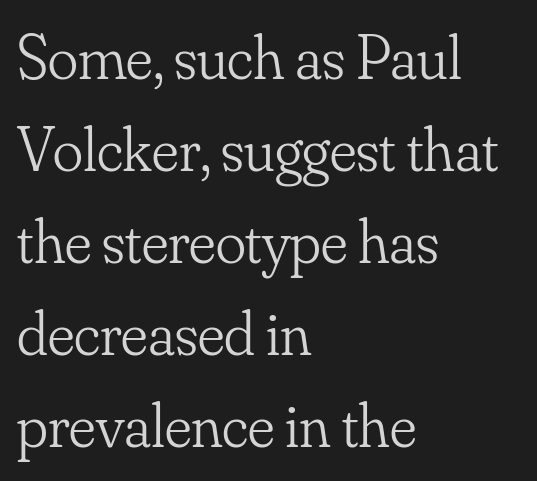
Q: Is the text bold? A: No.
Q: Is the text italic (slanted)? A: No, it is upright.
Q: Is the typeface a serif or a sans-serif typeface? A: Serif.
Q: Is the text underlined? A: No.
Q: How is the paragraph aligned? A: Left-aligned.
Q: Is the spacing between letters normal or unusually wide? A: Normal.
Q: Is the spacing between lines tight, normal or loose? A: Normal.
Q: Width (condensed, normal, or wide)? A: Normal.
Q: Stroke contrast? A: Low.
Q: x-height? A: Small.
Q: Monospaced? A: No.
